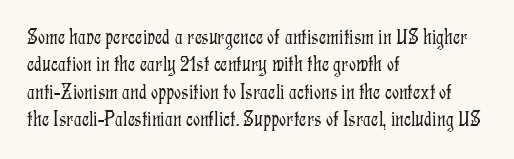
Rendered with straight, roman letterforms. Weight: not bold — regular or lighter. Words appear dense and cohesive because spacing is normal. Horizontal alignment here is leftward, the default for most running prose. A clean baseline with only descenders dipping below it.
